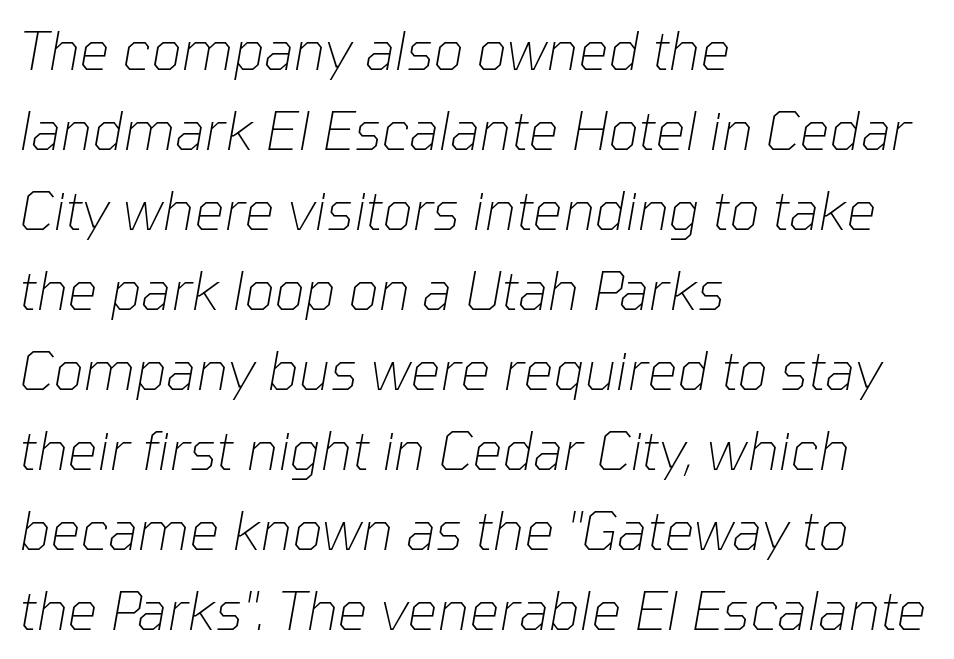
Q: Is the text bold? A: No.
Q: Is the text italic (slanted)? A: Yes, it leans right by about 10 degrees.
Q: Is the text underlined? A: No.
Q: How is the paragraph aligned? A: Left-aligned.
Q: Is the spacing between letters normal or unusually wide? A: Normal.
Q: Is the spacing between lines tight, normal or loose? A: Normal.
Q: Width (condensed, normal, or wide)? A: Normal.
Q: Stroke contrast? A: Low.
Q: x-height? A: Medium.
Q: Monospaced? A: No.
